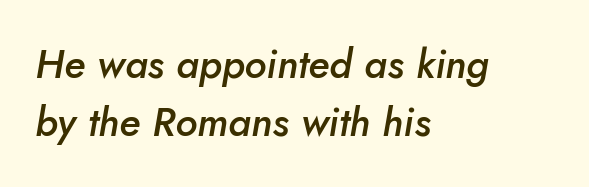
{"italic": "yes", "lean": "right", "slant_degrees": 5, "bold": "semi", "weight": "semibold", "width": "normal", "stroke_contrast": "low", "x_height": "small", "monospaced": "no", "underline": "no", "align": "left", "line_spacing": "normal", "line_spacing_ratio": 1.46, "letter_spacing": "normal", "letter_spacing_em": 0.0, "glyph_px": 40}
